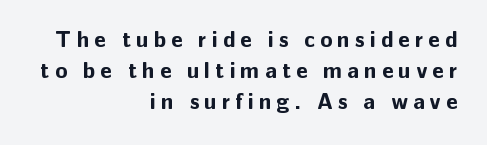
The image shows 22 px bold type, upright; set right-aligned, normal line spacing (1.4x), unusually wide letter spacing (+0.24 em), not underlined.
